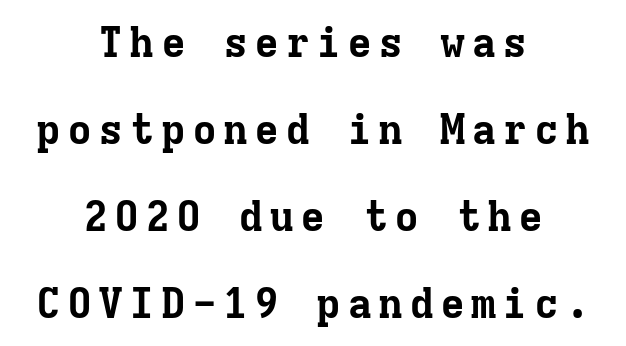
Q: Is the text bold? A: Yes.
Q: Is the text italic (slanted)? A: No, it is upright.
Q: Is the typeface a serif or a sans-serif typeface? A: Serif.
Q: Is the text underlined? A: No.
Q: How is the paragraph aligned? A: Centered.
Q: Is the spacing between lines tight, normal or loose? A: Loose.
Q: Width (condensed, normal, or wide)? A: Normal.
Q: Stroke contrast? A: Low.
Q: x-height? A: Medium.
Q: Monospaced? A: Yes.
